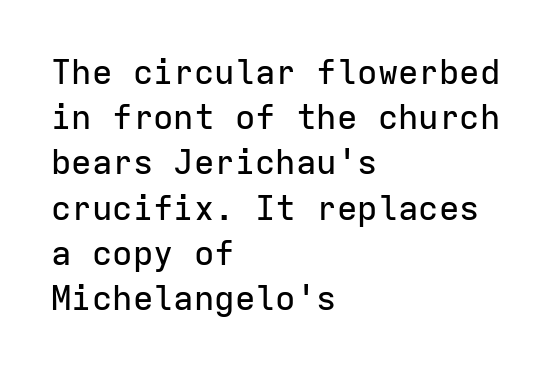
Q: Is the text italic (slanted)? A: No, it is upright.
Q: Is the typeface a serif or a sans-serif typeface? A: Sans-serif.
Q: Is the text underlined? A: No.
Q: How is the paragraph aligned? A: Left-aligned.
Q: Is the spacing between letters normal or unusually wide? A: Normal.
Q: Is the spacing between lines tight, normal or loose? A: Normal.
Q: Width (condensed, normal, or wide)? A: Normal.
Q: Stroke contrast? A: Low.
Q: x-height? A: Medium.
Q: Monospaced? A: Yes.
